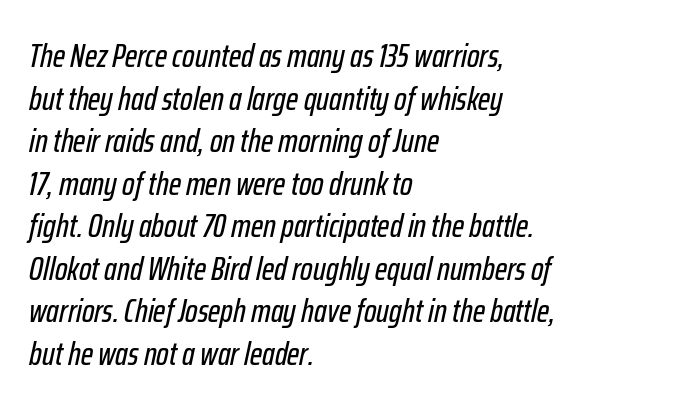
The image shows 33 px condensed type, italic (leaning right); set left-aligned, normal line spacing (1.29x), normal letter spacing, not underlined; low stroke contrast and a medium x-height.
